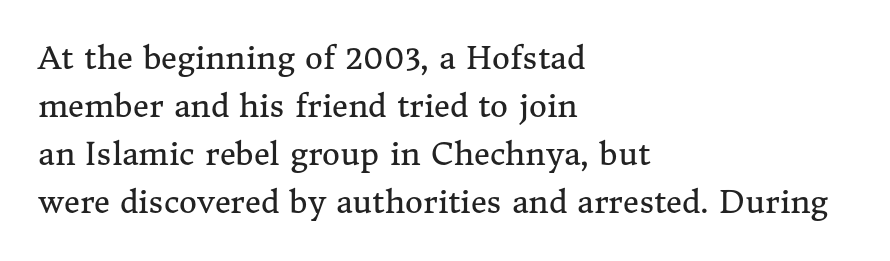
Weight class: somewhere from thin through regular. The lines sit at an ordinary, default distance from one another. Is this a fixed-width face? No — the glyphs have proportional, varying widths. When letters stand straight like this, we call the style roman or upright. Unlike a clean sans, this face finishes its strokes with serifs. You could call the tracking neutral — neither tight nor loose.
